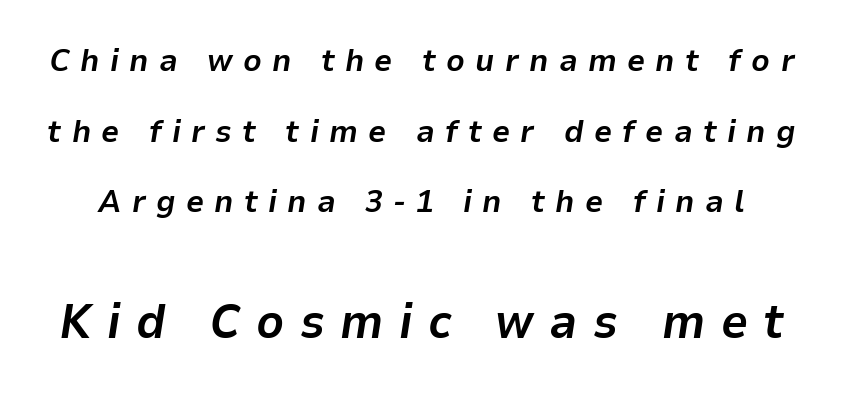
{"italic": "yes", "lean": "right", "slant_degrees": 9, "bold": "yes", "weight": "bold", "width": "normal", "stroke_contrast": "low", "x_height": "medium", "monospaced": "no", "underline": "no", "line_spacing": "loose", "line_spacing_ratio": 2.21, "letter_spacing": "wide", "letter_spacing_em": 0.32, "larger_block": "second", "size_ratio": 1.5, "glyph_px": 48}
